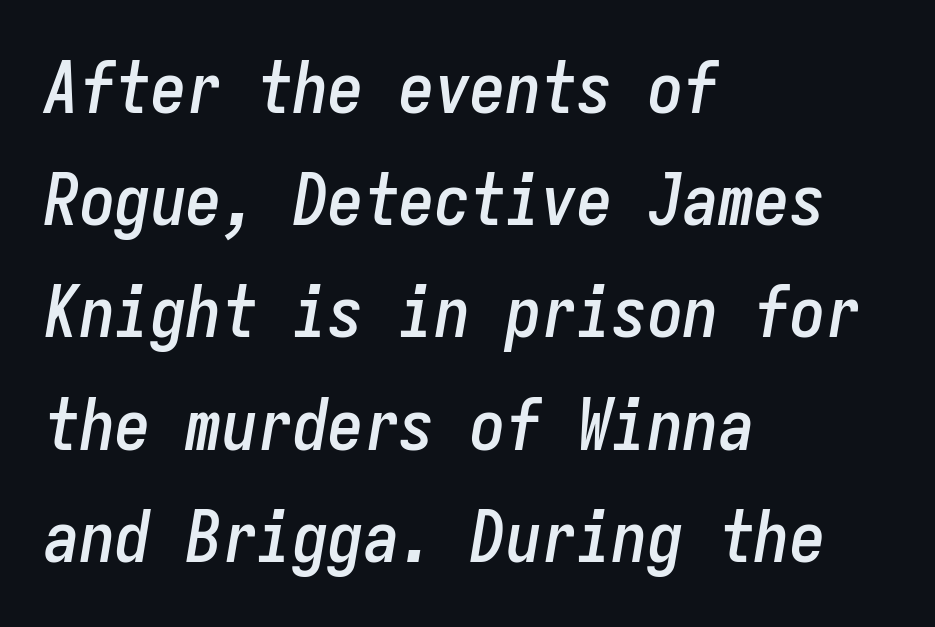
{"italic": "yes", "lean": "right", "slant_degrees": 9, "width": "condensed", "stroke_contrast": "low", "x_height": "medium", "monospaced": "yes", "underline": "no", "align": "left", "line_spacing": "normal", "line_spacing_ratio": 1.58, "letter_spacing": "normal", "letter_spacing_em": 0.0, "glyph_px": 71}
